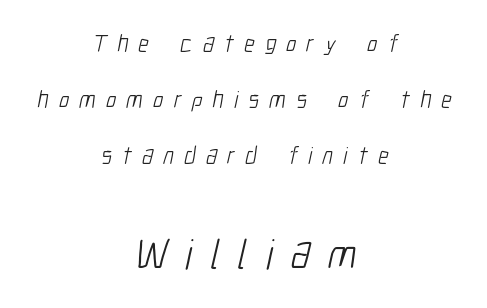
Q: Is the text bold? A: No.
Q: Is the typeface a serif or a sans-serif typeface? A: Sans-serif.
Q: Is the text underlined? A: No.
Q: How is the paragraph aligned? A: Centered.
Q: Is the spacing between letters normal or unusually wide? A: Unusually wide.
Q: Is the spacing between lines tight, normal or loose? A: Loose.
Q: Which block of text is set in a larger size, the first (top) or the second (bottom)? A: The second (bottom) one.
Q: Width (condensed, normal, or wide)? A: Condensed.
Q: Stroke contrast? A: Low.
Q: x-height? A: Medium.
Q: Monospaced? A: No.
